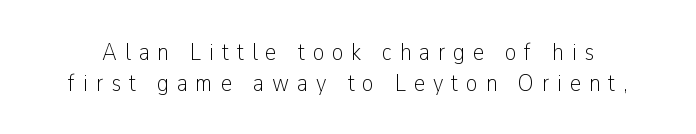
The image shows 25 px text type, upright; set line spacing 1.24x, unusually wide letter spacing (+0.32 em), not underlined.
